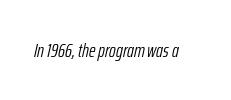
{"italic": "yes", "lean": "right", "slant_degrees": 12, "bold": "no", "underline": "no", "letter_spacing": "normal", "letter_spacing_em": 0.0, "glyph_px": 20}
